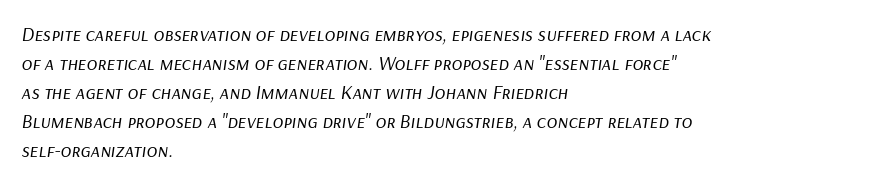
Q: Is the text bold? A: No.
Q: Is the text italic (slanted)? A: Yes, it leans right by about 9 degrees.
Q: Is the text underlined? A: No.
Q: How is the paragraph aligned? A: Left-aligned.
Q: Is the spacing between letters normal or unusually wide? A: Normal.
Q: Is the spacing between lines tight, normal or loose? A: Normal.
